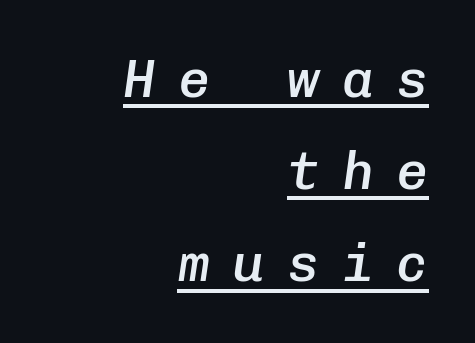
Q: Is the text bold? A: Semi-bold.
Q: Is the text italic (slanted)? A: Yes, it leans right by about 8 degrees.
Q: Is the text underlined? A: Yes.
Q: How is the paragraph aligned? A: Right-aligned.
Q: Is the spacing between letters normal or unusually wide? A: Unusually wide.
Q: Width (condensed, normal, or wide)? A: Normal.
Q: Stroke contrast? A: Low.
Q: x-height? A: Medium.
Q: Monospaced? A: Yes.
